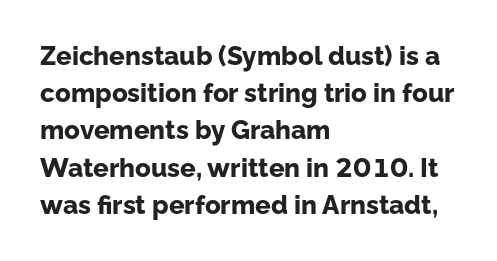
Notice how descenders clear the ascenders below comfortably — that's standard leading. Compared with an ordinary text face, these strokes are far heavier — a full bold. Compared with typical body copy, the letter spacing here is the same. Italic: no, the glyphs are upright roman. The rag falls on the right side of this text block. Descenders hang freely into open space.
